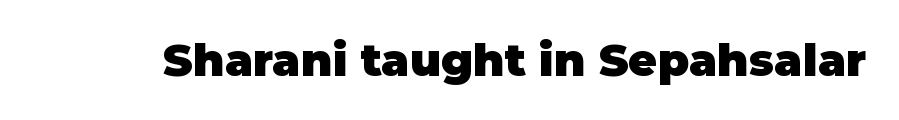
The image shows 45 px heavy sans-serif type, upright; set normal letter spacing, not underlined; low stroke contrast and a large x-height.
